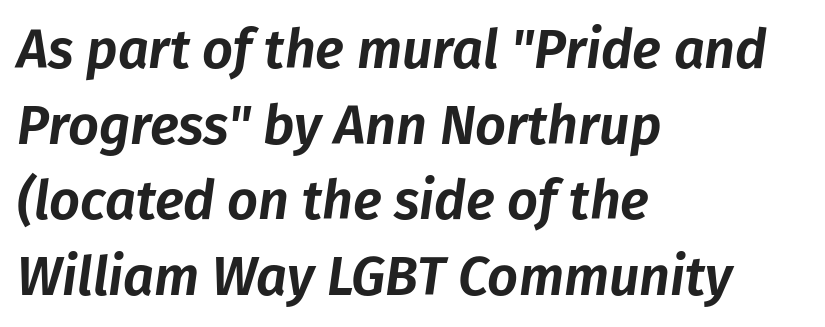
{"italic": "yes", "lean": "right", "slant_degrees": 8, "width": "normal", "stroke_contrast": "low", "x_height": "medium", "monospaced": "no", "underline": "no", "align": "left", "line_spacing": "normal", "line_spacing_ratio": 1.4, "letter_spacing": "normal", "letter_spacing_em": 0.0, "glyph_px": 54}
